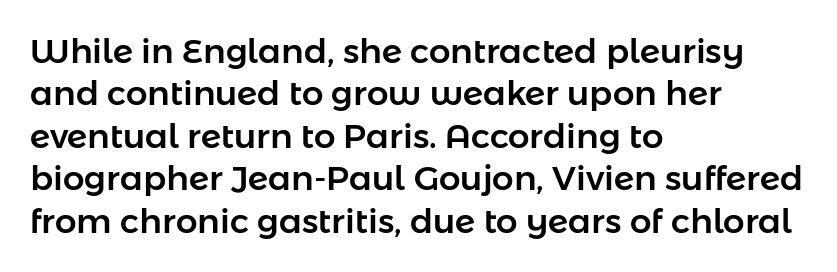
{"serif": "no", "italic": "no", "width": "normal", "stroke_contrast": "low", "x_height": "medium", "monospaced": "no", "underline": "no", "align": "left", "line_spacing": "normal", "line_spacing_ratio": 1.25, "letter_spacing": "normal", "letter_spacing_em": 0.0, "glyph_px": 34}
